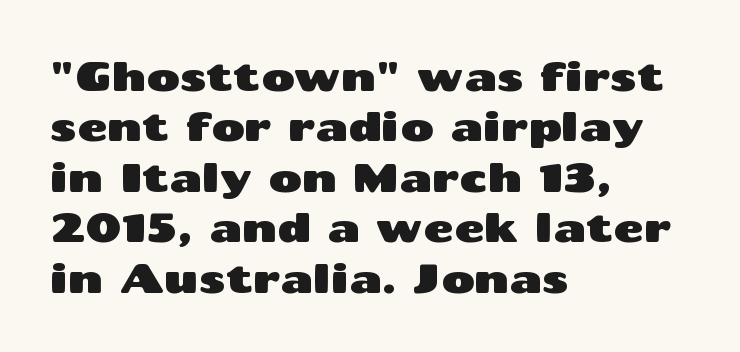
{"serif": "no", "italic": "no", "width": "wide", "stroke_contrast": "medium", "x_height": "medium", "monospaced": "no", "underline": "no", "align": "left", "line_spacing_ratio": 1.23, "letter_spacing": "normal", "letter_spacing_em": 0.0, "glyph_px": 41}
